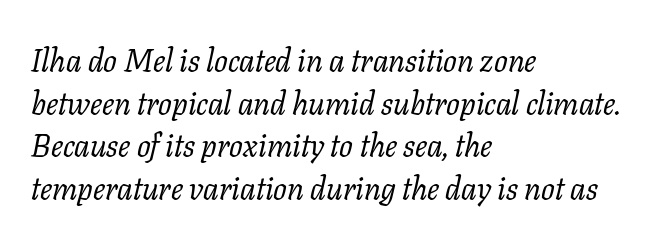
Q: Is the text bold? A: No.
Q: Is the text italic (slanted)? A: Yes, it leans right by about 11 degrees.
Q: Is the typeface a serif or a sans-serif typeface? A: Serif.
Q: Is the text underlined? A: No.
Q: How is the paragraph aligned? A: Left-aligned.
Q: Is the spacing between letters normal or unusually wide? A: Normal.
Q: Is the spacing between lines tight, normal or loose? A: Normal.
Q: Width (condensed, normal, or wide)? A: Normal.
Q: Stroke contrast? A: Low.
Q: x-height? A: Medium.
Q: Monospaced? A: No.
